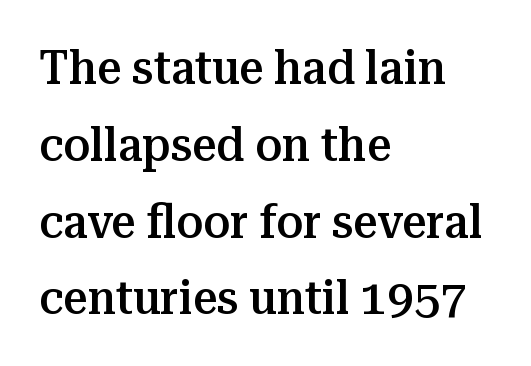
{"serif": "yes", "italic": "no", "bold": "semi", "weight": "semibold", "width": "normal", "stroke_contrast": "medium", "x_height": "medium", "monospaced": "no", "underline": "no", "align": "left", "line_spacing": "normal", "line_spacing_ratio": 1.6, "letter_spacing": "normal", "letter_spacing_em": 0.0, "glyph_px": 48}
